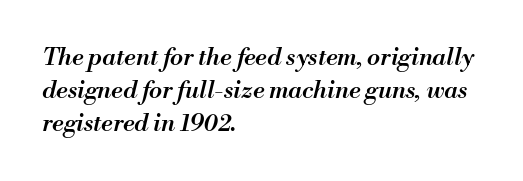
The image shows 24 px text type, italic (leaning right); set left-aligned, normal line spacing (1.37x), normal letter spacing, not underlined.
